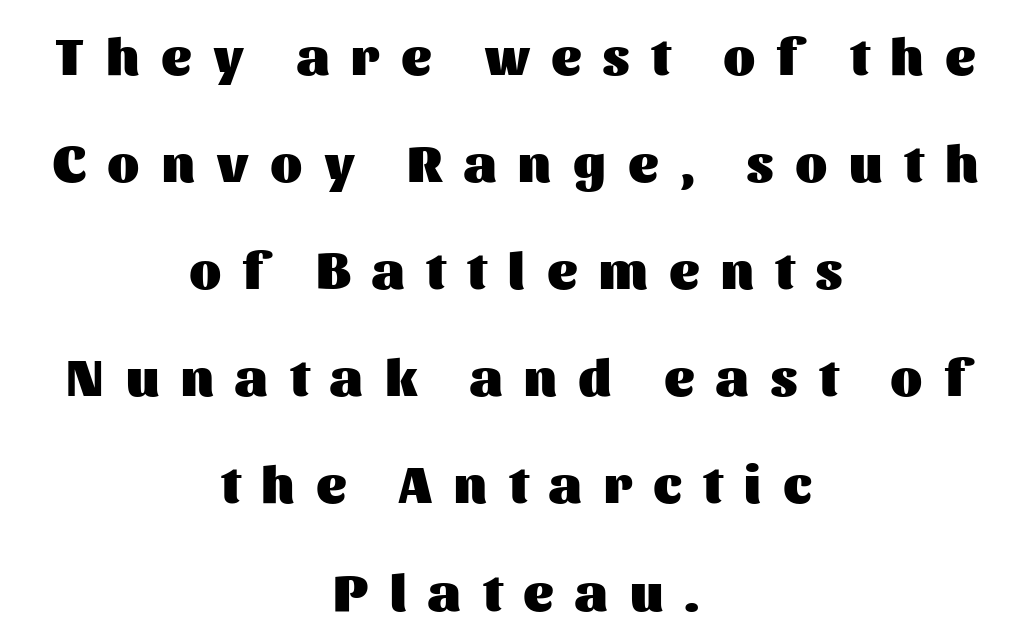
Q: Is the text bold? A: Yes.
Q: Is the text italic (slanted)? A: No, it is upright.
Q: Is the typeface a serif or a sans-serif typeface? A: Sans-serif.
Q: Is the text underlined? A: No.
Q: How is the paragraph aligned? A: Centered.
Q: Is the spacing between letters normal or unusually wide? A: Unusually wide.
Q: Is the spacing between lines tight, normal or loose? A: Loose.
Q: Width (condensed, normal, or wide)? A: Normal.
Q: Stroke contrast? A: Medium.
Q: x-height? A: Medium.
Q: Monospaced? A: No.
